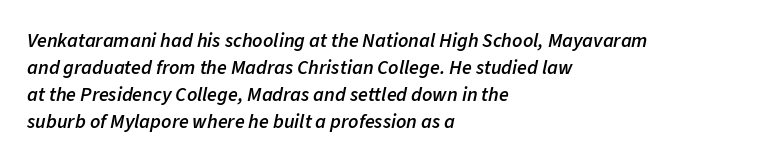
{"italic": "yes", "lean": "right", "slant_degrees": 11, "bold": "semi", "underline": "no", "align": "left", "line_spacing": "normal", "line_spacing_ratio": 1.35, "letter_spacing": "normal", "letter_spacing_em": 0.0, "glyph_px": 20}
